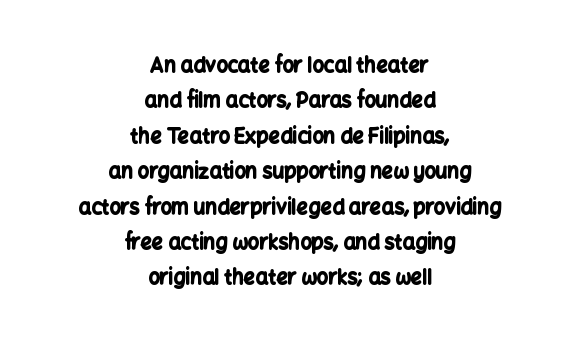
{"italic": "no", "bold": "yes", "underline": "no", "align": "center", "line_spacing_ratio": 1.77, "letter_spacing": "normal", "letter_spacing_em": 0.0, "glyph_px": 20}
